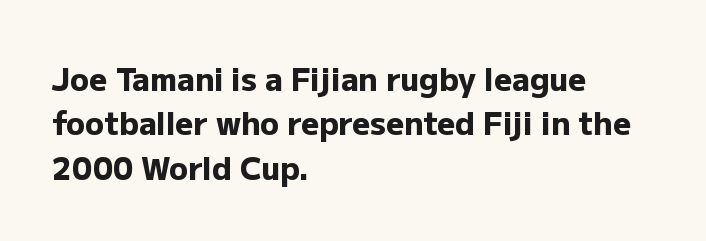
The image shows 31 px heavy sans-serif type, upright; set left-aligned, normal line spacing (1.43x), normal letter spacing, not underlined; low stroke contrast and a medium x-height.
